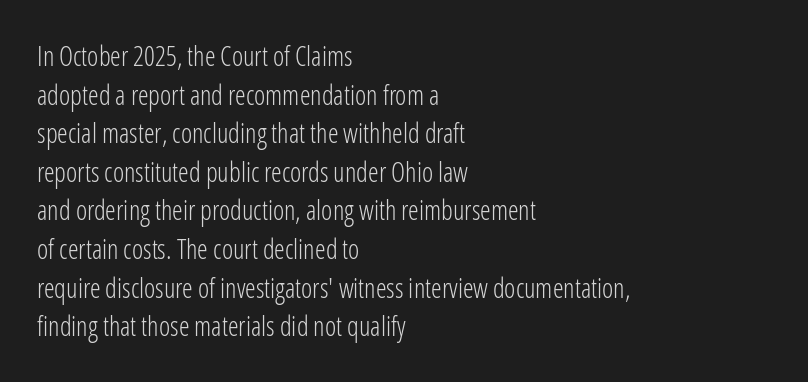
Q: Is the text bold? A: No.
Q: Is the text italic (slanted)? A: No, it is upright.
Q: Is the text underlined? A: No.
Q: How is the paragraph aligned? A: Left-aligned.
Q: Is the spacing between letters normal or unusually wide? A: Normal.
Q: Is the spacing between lines tight, normal or loose? A: Normal.
